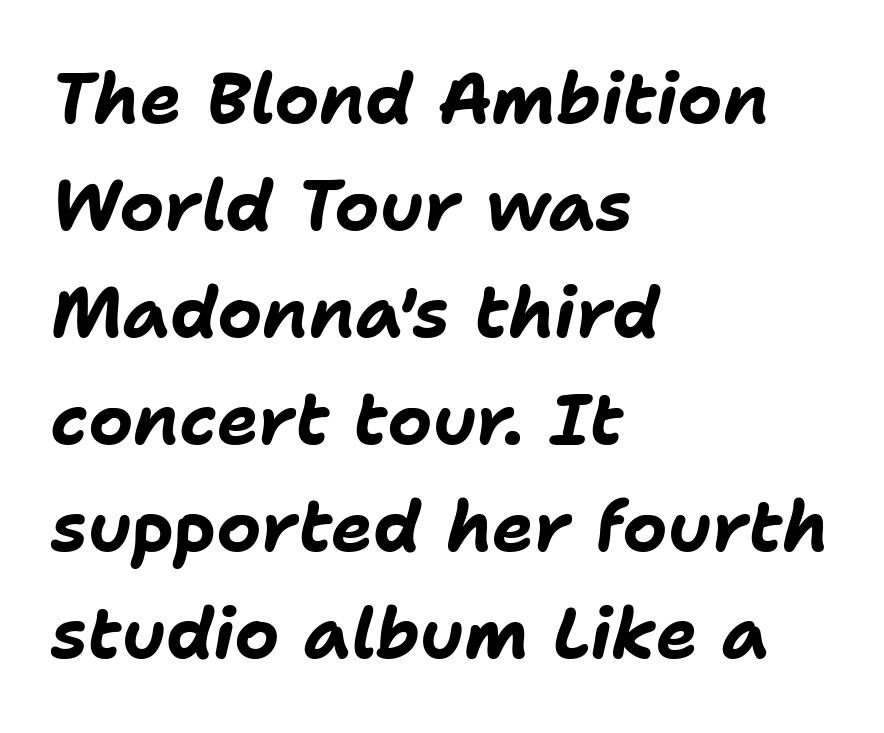
Q: Is the text bold? A: Yes.
Q: Is the text italic (slanted)? A: Yes, it leans right by about 11 degrees.
Q: Is the text underlined? A: No.
Q: How is the paragraph aligned? A: Left-aligned.
Q: Is the spacing between letters normal or unusually wide? A: Normal.
Q: Is the spacing between lines tight, normal or loose? A: Normal.
Q: Width (condensed, normal, or wide)? A: Normal.
Q: Stroke contrast? A: Low.
Q: x-height? A: Medium.
Q: Monospaced? A: No.
